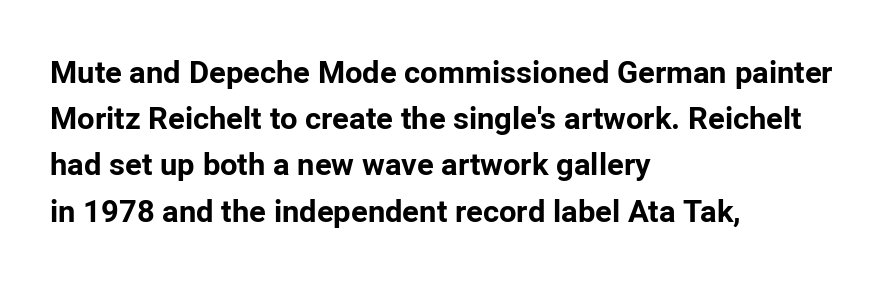
{"serif": "no", "italic": "no", "bold": "yes", "weight": "bold", "width": "normal", "stroke_contrast": "low", "x_height": "medium", "monospaced": "no", "underline": "no", "align": "left", "line_spacing": "normal", "line_spacing_ratio": 1.49, "letter_spacing": "normal", "letter_spacing_em": 0.0, "glyph_px": 31}
